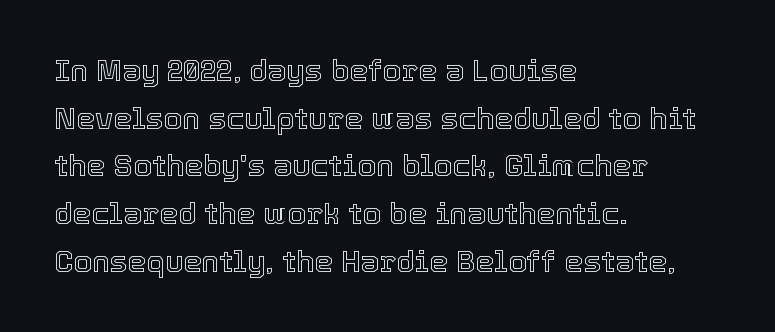
Looks like regular typesetting: each glyph gets only the width it needs. Does the copy run flush right? No — it runs flush left. There is no visible air inserted between adjacent glyphs. Bare-footed words on every line. Does the leading feel generous? No, just average. Do the letters lean? They stand straight.
